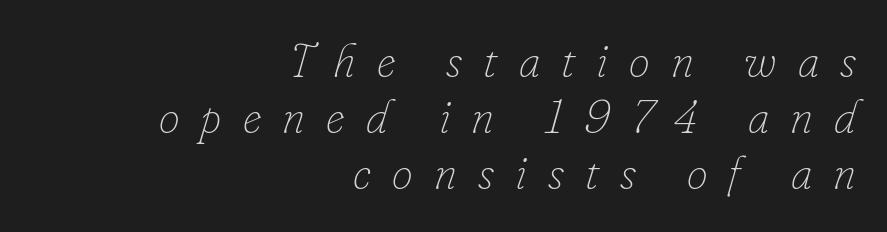
{"italic": "yes", "lean": "right", "slant_degrees": 16, "bold": "no", "weight": "thin", "width": "normal", "stroke_contrast": "low", "x_height": "small", "monospaced": "no", "underline": "no", "align": "right", "line_spacing_ratio": 1.19, "letter_spacing": "wide", "letter_spacing_em": 0.45, "glyph_px": 47}
